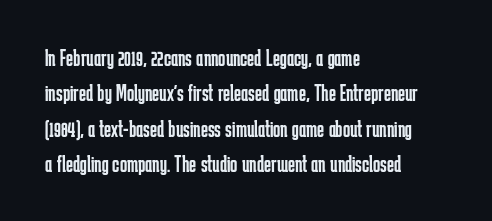
The image shows 24 px text type, upright; set left-aligned, normal line spacing (1.47x), normal letter spacing, not underlined.
